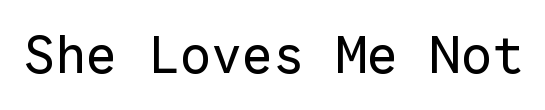
The image shows 52 px regular-weight sans-serif type, upright, monospaced; set normal letter spacing, not underlined; low stroke contrast and a medium x-height.
